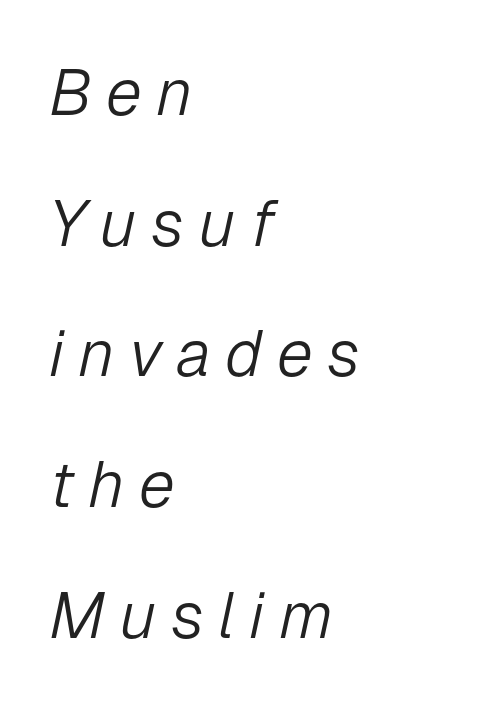
Q: Is the text bold? A: No.
Q: Is the text italic (slanted)? A: Yes, it leans right by about 12 degrees.
Q: Is the text underlined? A: No.
Q: How is the paragraph aligned? A: Left-aligned.
Q: Is the spacing between letters normal or unusually wide? A: Unusually wide.
Q: Is the spacing between lines tight, normal or loose? A: Loose.
Q: Width (condensed, normal, or wide)? A: Normal.
Q: Stroke contrast? A: Low.
Q: x-height? A: Medium.
Q: Monospaced? A: No.
